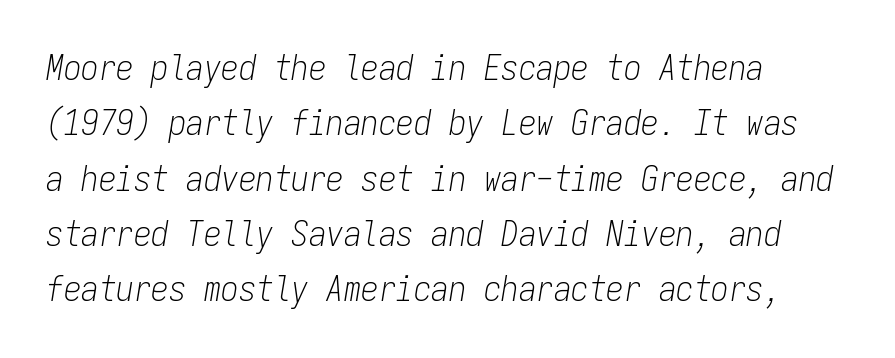
Q: Is the text bold? A: No.
Q: Is the text italic (slanted)? A: Yes, it leans right by about 9 degrees.
Q: Is the text underlined? A: No.
Q: How is the paragraph aligned? A: Left-aligned.
Q: Is the spacing between letters normal or unusually wide? A: Normal.
Q: Is the spacing between lines tight, normal or loose? A: Normal.
Q: Width (condensed, normal, or wide)? A: Condensed.
Q: Stroke contrast? A: Low.
Q: x-height? A: Medium.
Q: Monospaced? A: Yes.
